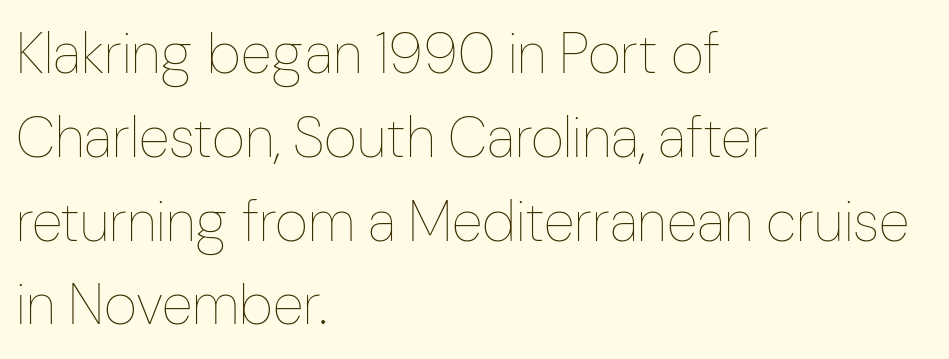
{"italic": "no", "bold": "no", "weight": "thin", "width": "condensed", "stroke_contrast": "low", "x_height": "medium", "monospaced": "no", "underline": "no", "align": "left", "line_spacing": "normal", "line_spacing_ratio": 1.47, "letter_spacing": "normal", "letter_spacing_em": 0.0, "glyph_px": 57}
